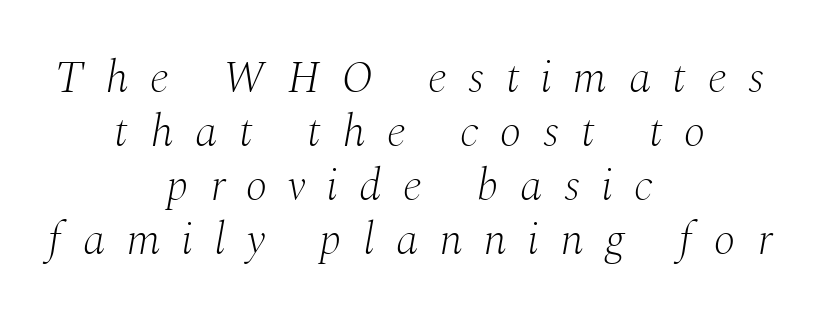
Q: Is the text bold? A: No.
Q: Is the text italic (slanted)? A: Yes, it leans right by about 10 degrees.
Q: Is the typeface a serif or a sans-serif typeface? A: Serif.
Q: Is the text underlined? A: No.
Q: How is the paragraph aligned? A: Centered.
Q: Is the spacing between letters normal or unusually wide? A: Unusually wide.
Q: Width (condensed, normal, or wide)? A: Normal.
Q: Stroke contrast? A: Medium.
Q: x-height? A: Medium.
Q: Monospaced? A: No.
